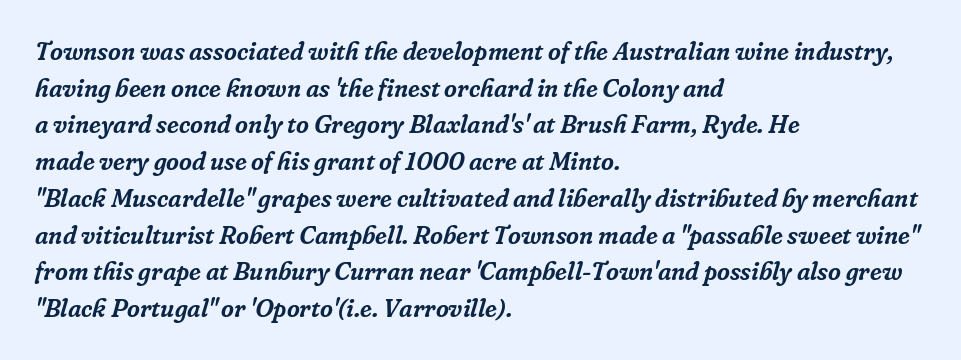
{"italic": "yes", "lean": "right", "slant_degrees": 16, "underline": "no", "align": "left", "line_spacing": "normal", "line_spacing_ratio": 1.47, "letter_spacing": "normal", "letter_spacing_em": 0.0, "glyph_px": 25}
